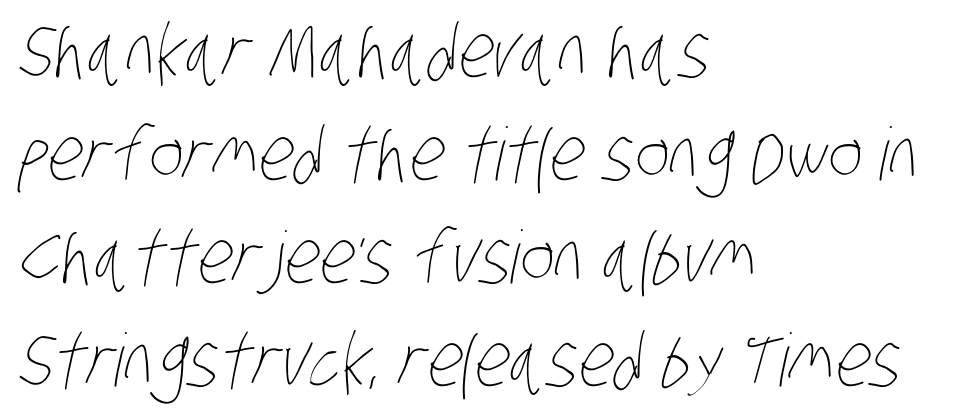
Does the copy run flush right? No — it runs flush left. The foot of each line stays bare and open. Summary of weight: not heavy and not bold. The designer left line spacing at the default. In terms of letterspacing, this is plain default setting. Each letter keeps its own natural width here, so spacing adapts to shape.
